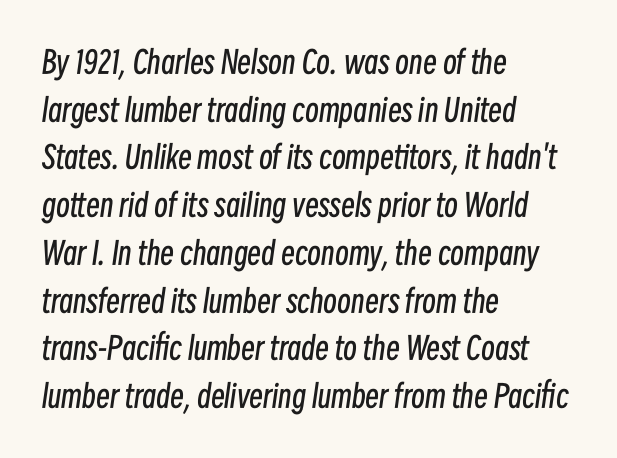
{"italic": "yes", "lean": "right", "slant_degrees": 8, "bold": "no", "weight": "regular", "width": "condensed", "stroke_contrast": "low", "x_height": "medium", "monospaced": "no", "underline": "no", "align": "left", "line_spacing": "normal", "line_spacing_ratio": 1.54, "letter_spacing": "normal", "letter_spacing_em": 0.0, "glyph_px": 31}
